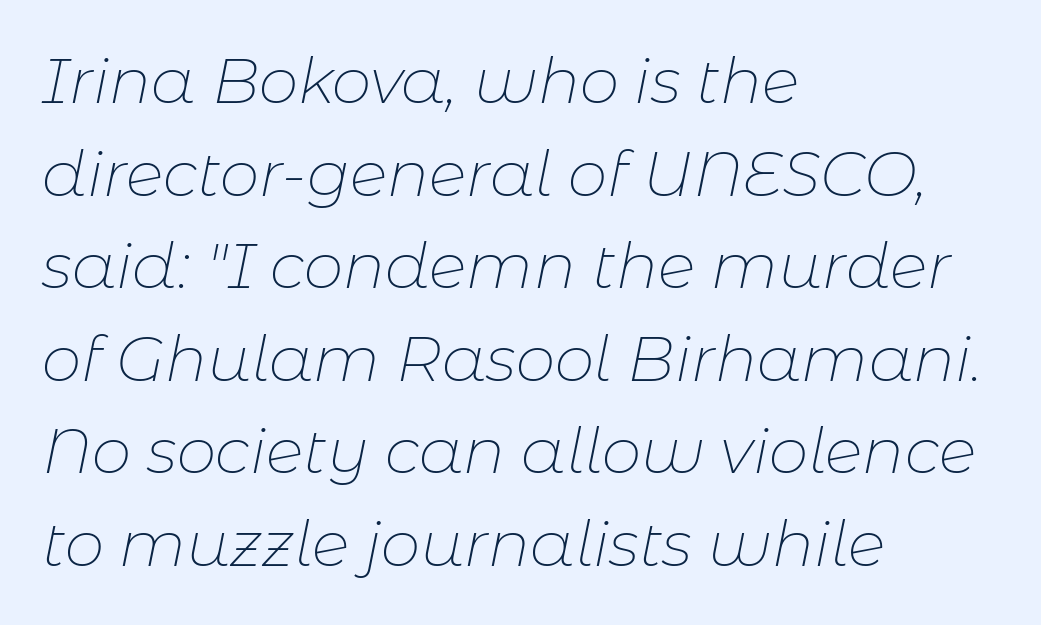
Q: Is the text bold? A: No.
Q: Is the text italic (slanted)? A: Yes, it leans right by about 11 degrees.
Q: Is the text underlined? A: No.
Q: How is the paragraph aligned? A: Left-aligned.
Q: Is the spacing between letters normal or unusually wide? A: Normal.
Q: Is the spacing between lines tight, normal or loose? A: Normal.
Q: Width (condensed, normal, or wide)? A: Normal.
Q: Stroke contrast? A: Low.
Q: x-height? A: Medium.
Q: Monospaced? A: No.
